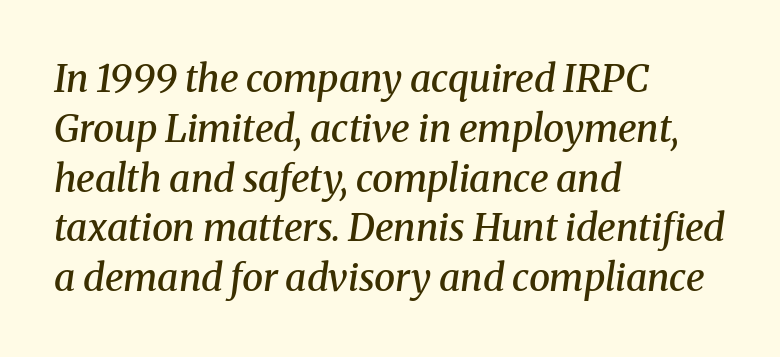
{"serif": "yes", "italic": "yes", "lean": "right", "slant_degrees": 8, "bold": "semi", "weight": "semibold", "width": "normal", "stroke_contrast": "medium", "x_height": "medium", "monospaced": "no", "underline": "no", "align": "left", "line_spacing": "normal", "line_spacing_ratio": 1.31, "letter_spacing": "normal", "letter_spacing_em": 0.0, "glyph_px": 38}
